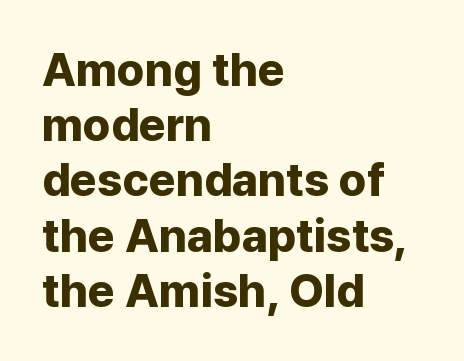
Q: Is the text bold? A: Yes.
Q: Is the text italic (slanted)? A: No, it is upright.
Q: Is the typeface a serif or a sans-serif typeface? A: Sans-serif.
Q: Is the text underlined? A: No.
Q: How is the paragraph aligned? A: Left-aligned.
Q: Is the spacing between letters normal or unusually wide? A: Normal.
Q: Width (condensed, normal, or wide)? A: Normal.
Q: Stroke contrast? A: Low.
Q: x-height? A: Medium.
Q: Monospaced? A: No.
